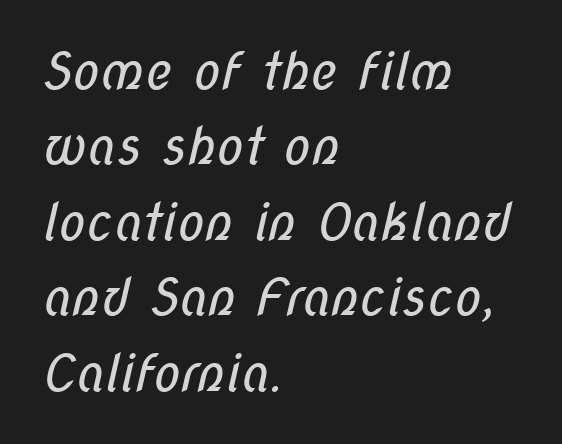
{"serif": "no", "bold": "no", "weight": "regular", "width": "condensed", "stroke_contrast": "low", "x_height": "medium", "monospaced": "no", "underline": "no", "align": "left", "line_spacing": "normal", "line_spacing_ratio": 1.48, "letter_spacing": "normal", "letter_spacing_em": 0.0, "glyph_px": 51}
